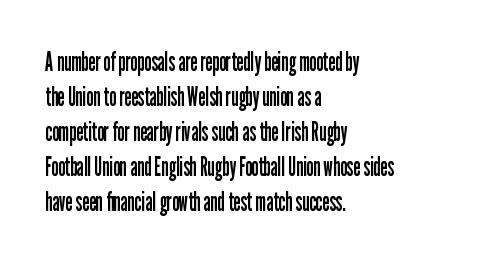
The image shows 26 px text type, upright; set left-aligned, normal line spacing (1.35x), normal letter spacing, not underlined.
